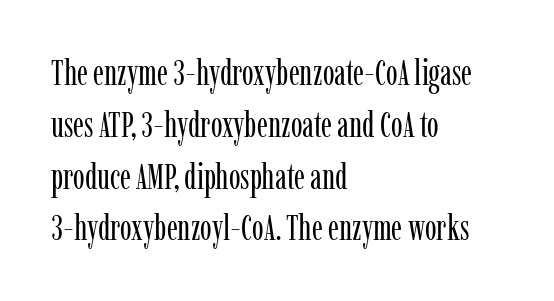
The image shows 35 px regular-weight, condensed serif type, upright; set left-aligned, normal line spacing (1.48x), normal letter spacing, not underlined; low stroke contrast and a medium x-height.
